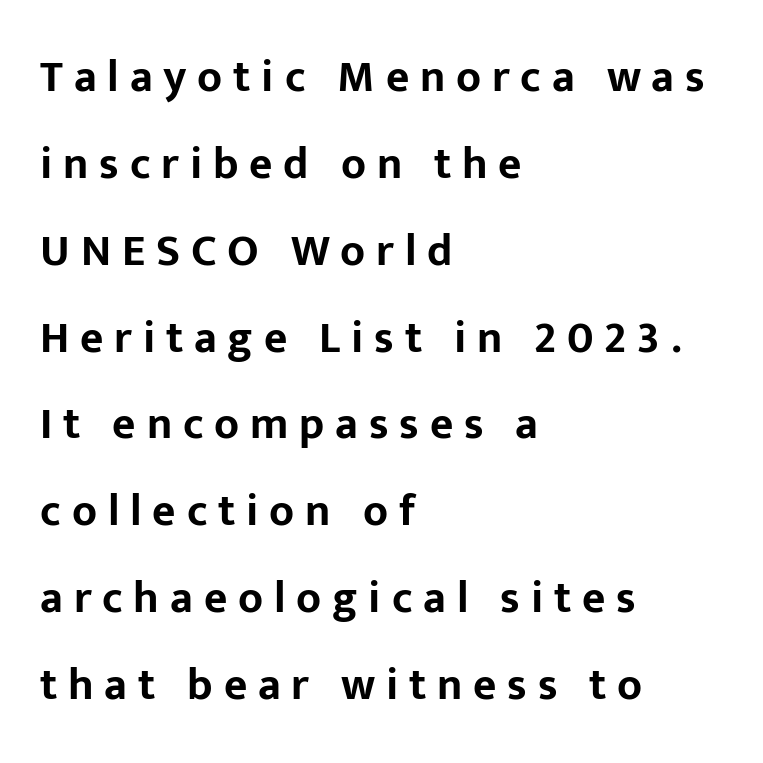
Honestly, the letter spacing is so wide it's the main thing you notice. The space beneath each line is pristine and unruled. The rendering uses natural spacing where letterforms have individual widths. The leading is generous, giving the passage an open texture. Characters remain perfectly vertical along every line.
